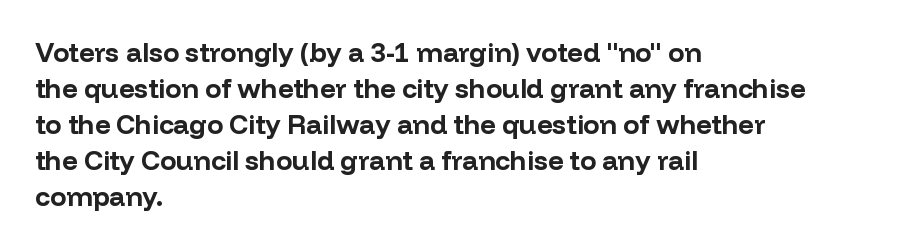
{"italic": "no", "bold": "yes", "underline": "no", "align": "left", "line_spacing": "normal", "line_spacing_ratio": 1.33, "letter_spacing": "normal", "letter_spacing_em": 0.0, "glyph_px": 27}
